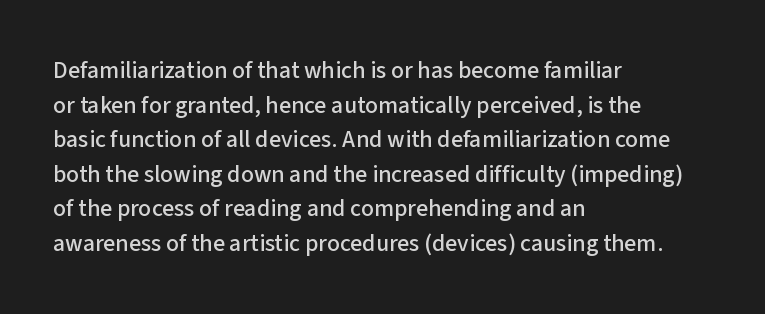
Q: Is the text italic (slanted)? A: No, it is upright.
Q: Is the text underlined? A: No.
Q: How is the paragraph aligned? A: Left-aligned.
Q: Is the spacing between letters normal or unusually wide? A: Normal.
Q: Is the spacing between lines tight, normal or loose? A: Normal.
